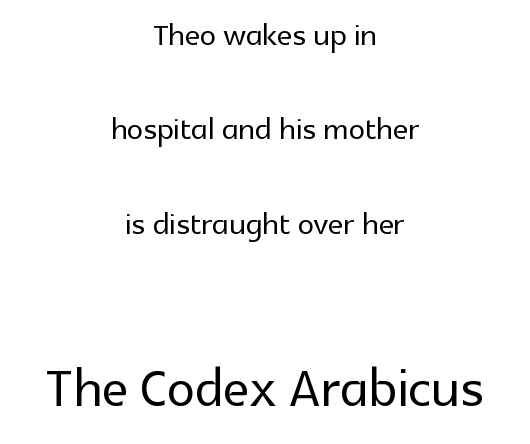
Q: Is the text italic (slanted)? A: No, it is upright.
Q: Is the typeface a serif or a sans-serif typeface? A: Sans-serif.
Q: Is the text underlined? A: No.
Q: How is the paragraph aligned? A: Centered.
Q: Is the spacing between letters normal or unusually wide? A: Normal.
Q: Is the spacing between lines tight, normal or loose? A: Loose.
Q: Which block of text is set in a larger size, the first (top) or the second (bottom)? A: The second (bottom) one.
Q: Width (condensed, normal, or wide)? A: Normal.
Q: x-height? A: Medium.
Q: Monospaced? A: No.
